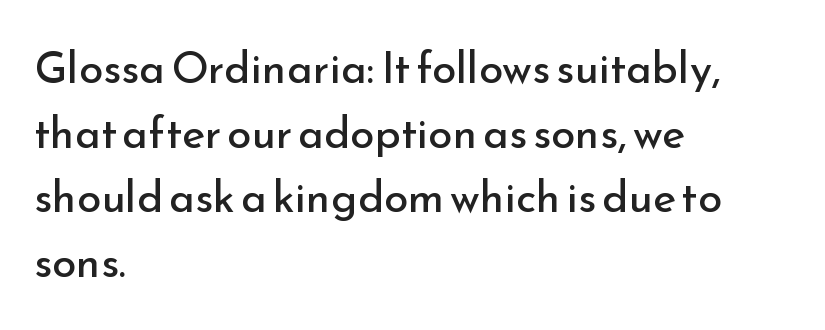
The foot of each line stays bare and open. Line starts are locked; line ends wander. Is this a heavy cut? Hardly; it is regular or lighter. The face used here is proportionally spaced, like ordinary book or web type. Italic: no, the glyphs are upright roman.
